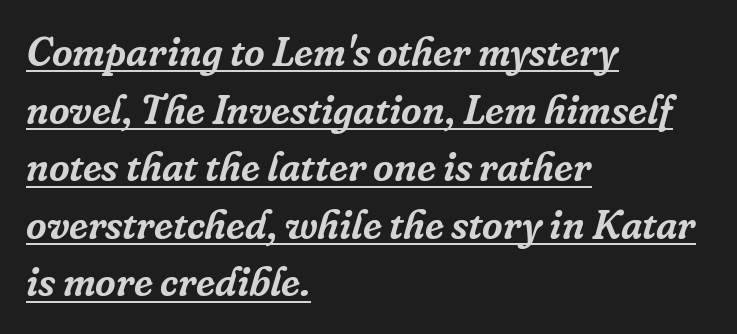
The image shows 40 px serif type, italic (leaning right); set left-aligned, normal line spacing (1.44x), normal letter spacing, underlined; low stroke contrast and a medium x-height.
